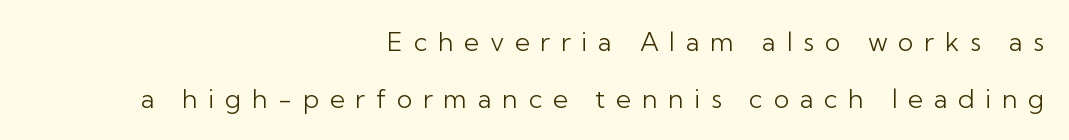
Ink coverage per letter is moderate at most. The text block is weighted toward the right margin, trailing off unevenly leftward. Rows of type keep a wide berth in the vertical direction. Substantial extra tracking has been applied to these lines.
